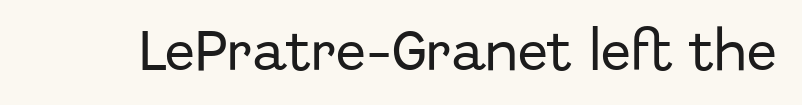
{"serif": "no", "italic": "no", "width": "normal", "stroke_contrast": "low", "x_height": "medium", "monospaced": "no", "underline": "no", "letter_spacing": "normal", "letter_spacing_em": 0.0, "glyph_px": 44}
